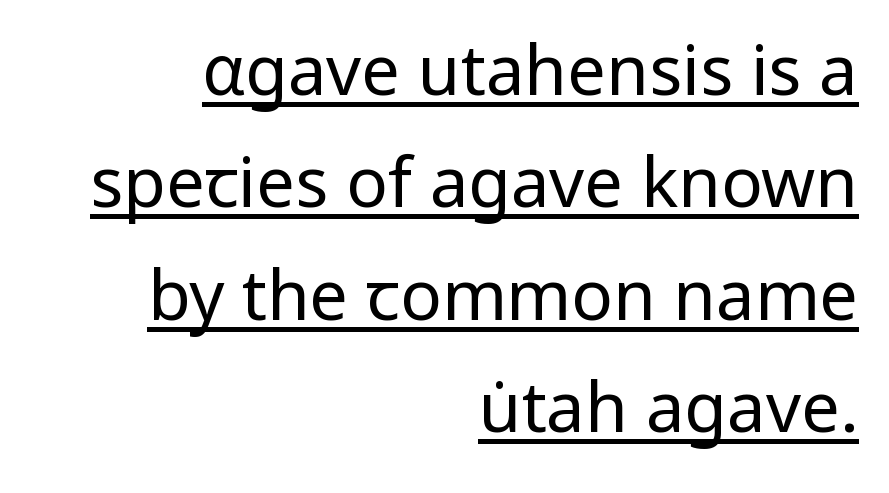
Q: Is the text bold? A: No.
Q: Is the text italic (slanted)? A: No, it is upright.
Q: Is the typeface a serif or a sans-serif typeface? A: Sans-serif.
Q: Is the text underlined? A: Yes.
Q: How is the paragraph aligned? A: Right-aligned.
Q: Is the spacing between letters normal or unusually wide? A: Normal.
Q: Is the spacing between lines tight, normal or loose? A: Normal.
Q: Width (condensed, normal, or wide)? A: Normal.
Q: Stroke contrast? A: Low.
Q: x-height? A: Medium.
Q: Monospaced? A: No.
